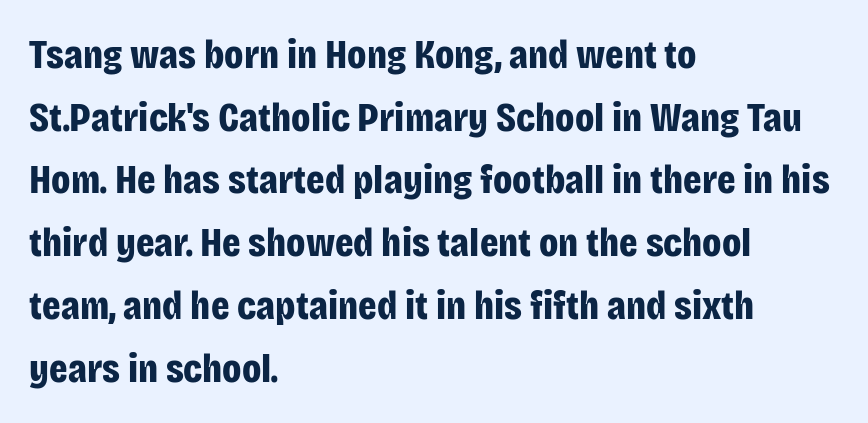
The image shows 41 px bold, condensed sans-serif type, upright; set left-aligned, normal line spacing (1.53x), normal letter spacing, not underlined; low stroke contrast and a large x-height.
